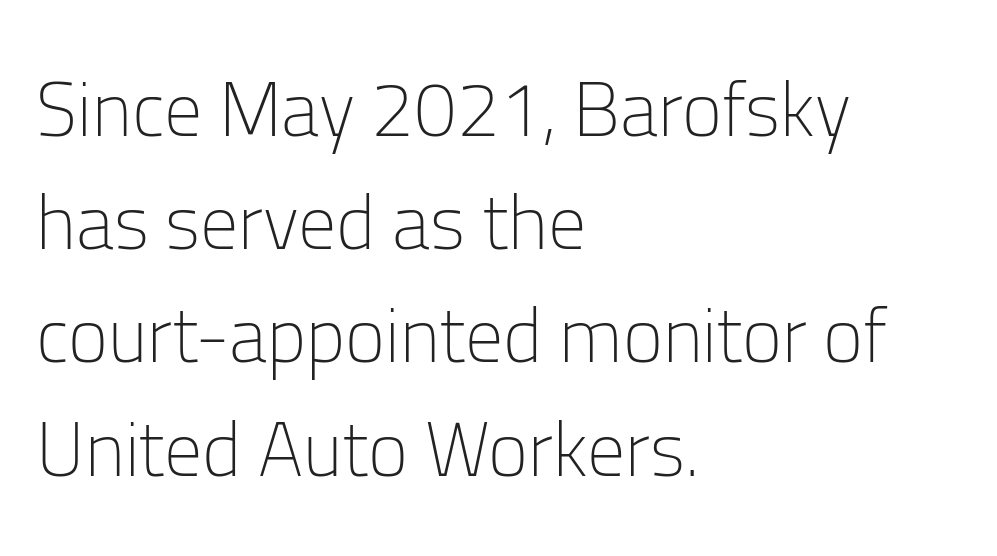
The rendering uses natural spacing where letterforms have individual widths. The setting favours the left margin, as ordinary paragraphs usually do. Quick note: underline off. It's the straight-up-and-down kind of type. Tracking here is standard; glyphs follow each other at the usual distance.
